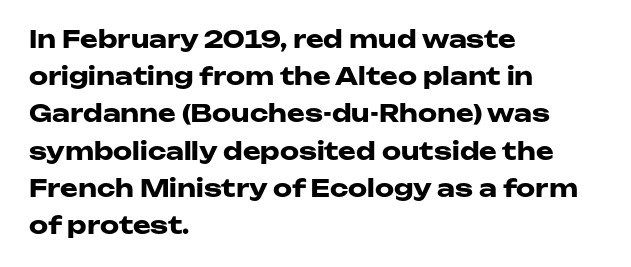
{"italic": "no", "bold": "yes", "underline": "no", "align": "left", "line_spacing": "normal", "line_spacing_ratio": 1.55, "letter_spacing": "normal", "letter_spacing_em": 0.0, "glyph_px": 24}
